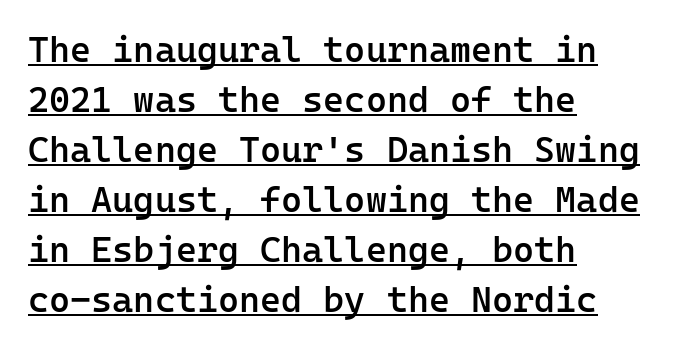
Q: Is the text bold? A: Semi-bold.
Q: Is the text italic (slanted)? A: No, it is upright.
Q: Is the typeface a serif or a sans-serif typeface? A: Sans-serif.
Q: Is the text underlined? A: Yes.
Q: How is the paragraph aligned? A: Left-aligned.
Q: Is the spacing between letters normal or unusually wide? A: Normal.
Q: Is the spacing between lines tight, normal or loose? A: Normal.
Q: Width (condensed, normal, or wide)? A: Normal.
Q: Stroke contrast? A: Low.
Q: x-height? A: Medium.
Q: Monospaced? A: Yes.
